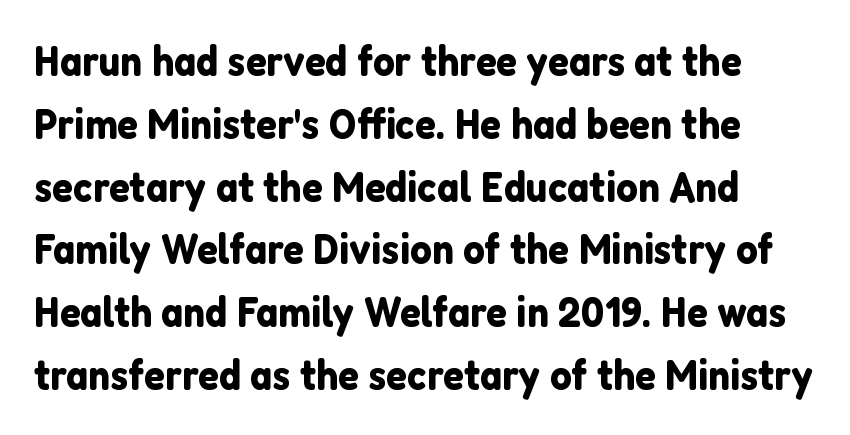
{"serif": "no", "italic": "no", "width": "normal", "stroke_contrast": "low", "x_height": "medium", "monospaced": "no", "underline": "no", "line_spacing": "normal", "line_spacing_ratio": 1.46, "letter_spacing": "normal", "letter_spacing_em": 0.0, "glyph_px": 43}
